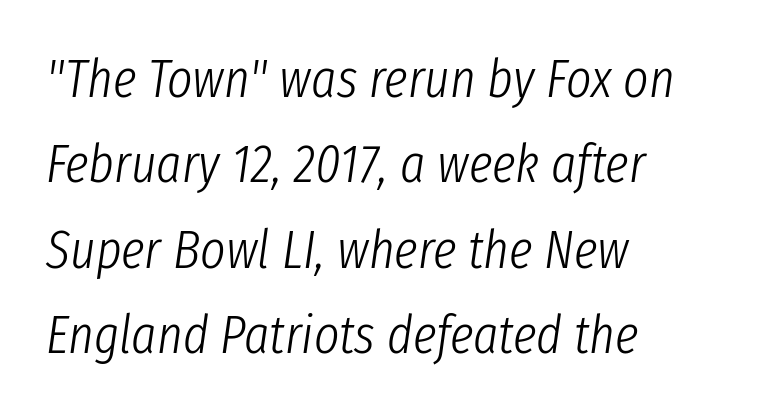
Q: Is the text bold? A: No.
Q: Is the text italic (slanted)? A: Yes, it leans right by about 8 degrees.
Q: Is the text underlined? A: No.
Q: How is the paragraph aligned? A: Left-aligned.
Q: Is the spacing between letters normal or unusually wide? A: Normal.
Q: Is the spacing between lines tight, normal or loose? A: Normal.
Q: Width (condensed, normal, or wide)? A: Condensed.
Q: Stroke contrast? A: Low.
Q: x-height? A: Medium.
Q: Monospaced? A: No.
